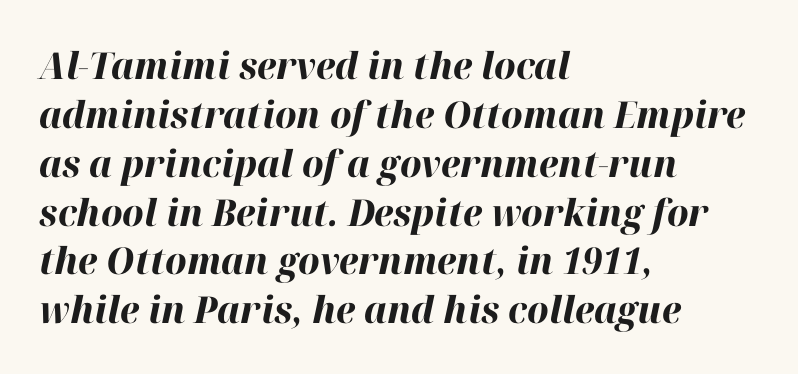
{"italic": "yes", "lean": "right", "slant_degrees": 12, "bold": "yes", "weight": "bold", "width": "normal", "stroke_contrast": "high", "x_height": "medium", "monospaced": "no", "underline": "no", "align": "left", "line_spacing": "normal", "line_spacing_ratio": 1.32, "letter_spacing": "normal", "letter_spacing_em": 0.0, "glyph_px": 37}
